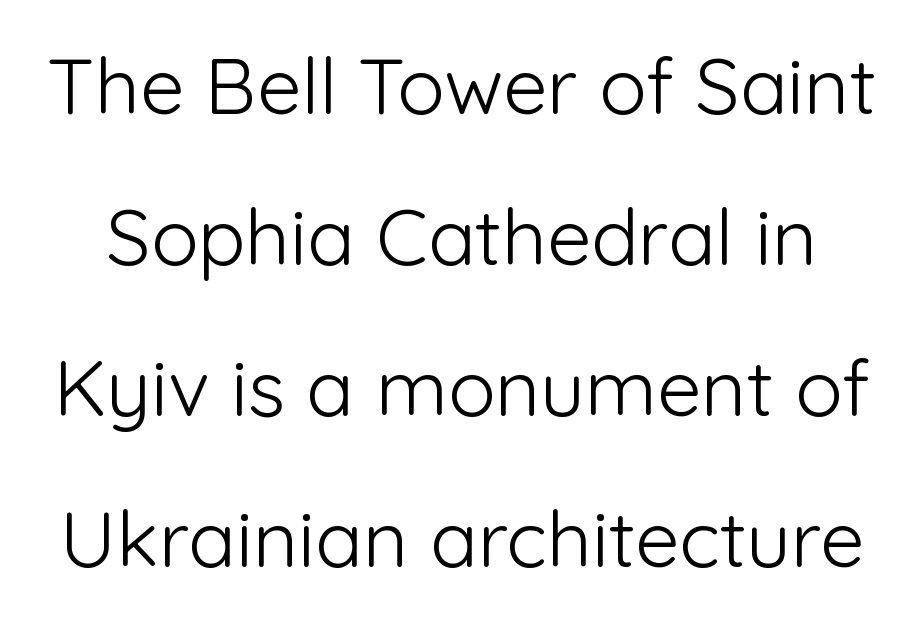
Q: Is the text bold? A: No.
Q: Is the text italic (slanted)? A: No, it is upright.
Q: Is the typeface a serif or a sans-serif typeface? A: Sans-serif.
Q: Is the text underlined? A: No.
Q: Is the spacing between letters normal or unusually wide? A: Normal.
Q: Is the spacing between lines tight, normal or loose? A: Loose.
Q: Width (condensed, normal, or wide)? A: Normal.
Q: Stroke contrast? A: Low.
Q: x-height? A: Medium.
Q: Monospaced? A: No.
